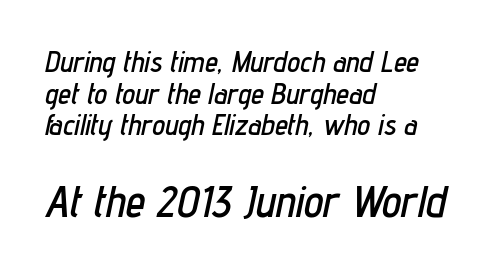
{"italic": "yes", "lean": "right", "slant_degrees": 12, "width": "condensed", "stroke_contrast": "low", "x_height": "medium", "monospaced": "no", "underline": "no", "align": "left", "line_spacing": "tight", "line_spacing_ratio": 1.09, "letter_spacing": "normal", "letter_spacing_em": 0.0, "larger_block": "second", "size_ratio": 1.52, "glyph_px": 44}
